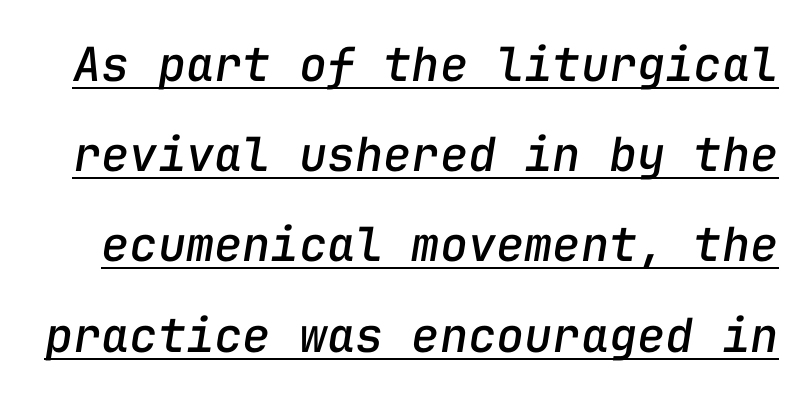
Q: Is the text italic (slanted)? A: Yes, it leans right by about 9 degrees.
Q: Is the text underlined? A: Yes.
Q: Is the spacing between letters normal or unusually wide? A: Normal.
Q: Is the spacing between lines tight, normal or loose? A: Loose.
Q: Width (condensed, normal, or wide)? A: Normal.
Q: Stroke contrast? A: Low.
Q: x-height? A: Medium.
Q: Monospaced? A: Yes.
